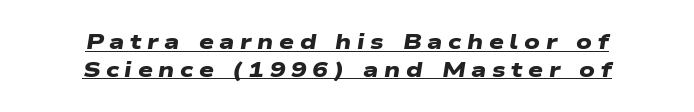
The image shows 21 px bold type; set centered, normal line spacing (1.31x), unusually wide letter spacing (+0.27 em), underlined.
